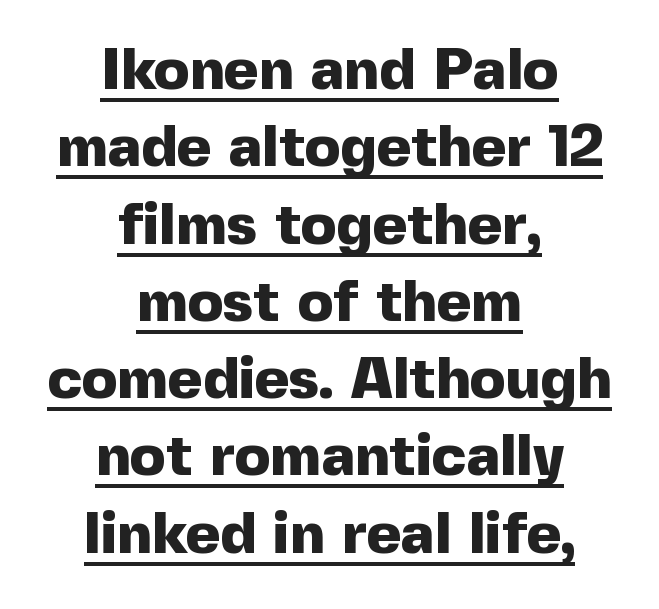
The image shows 59 px heavy sans-serif type, upright; set centered, normal line spacing (1.31x), normal letter spacing, underlined; a medium x-height.
